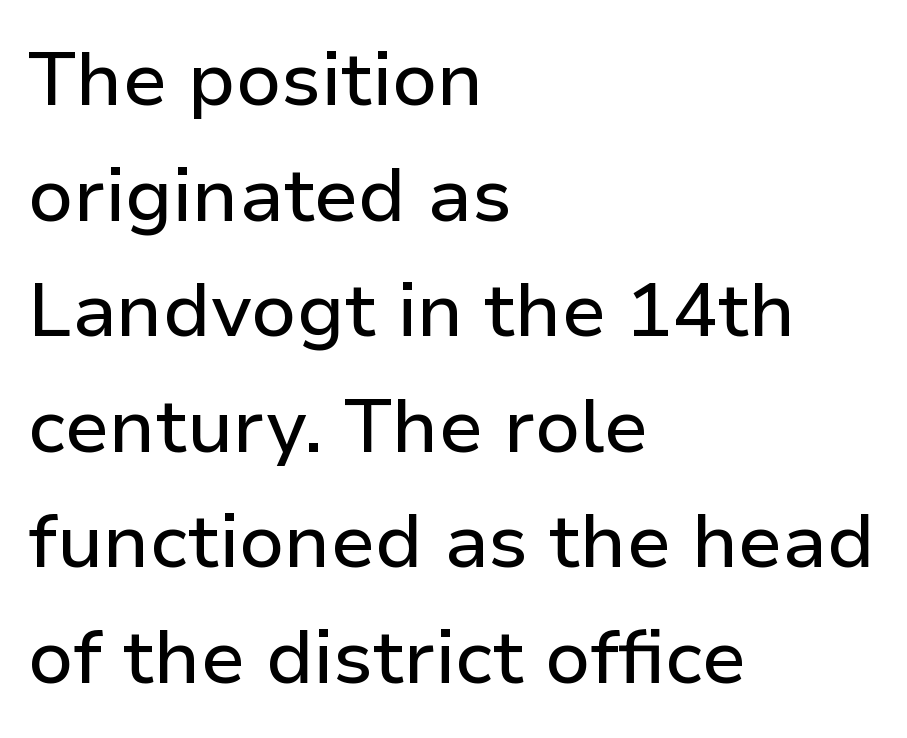
Q: Is the text italic (slanted)? A: No, it is upright.
Q: Is the typeface a serif or a sans-serif typeface? A: Sans-serif.
Q: Is the text underlined? A: No.
Q: How is the paragraph aligned? A: Left-aligned.
Q: Is the spacing between letters normal or unusually wide? A: Normal.
Q: Is the spacing between lines tight, normal or loose? A: Normal.
Q: Width (condensed, normal, or wide)? A: Normal.
Q: Stroke contrast? A: Low.
Q: x-height? A: Medium.
Q: Monospaced? A: No.
